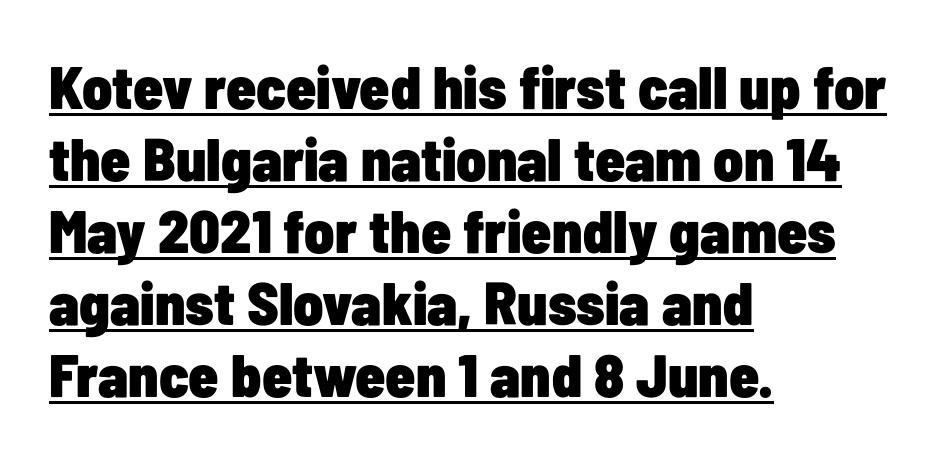
{"serif": "no", "italic": "no", "bold": "yes", "weight": "heavy", "width": "condensed", "stroke_contrast": "low", "x_height": "medium", "monospaced": "no", "underline": "yes", "align": "left", "line_spacing_ratio": 1.2, "letter_spacing": "normal", "letter_spacing_em": 0.0, "glyph_px": 60}
